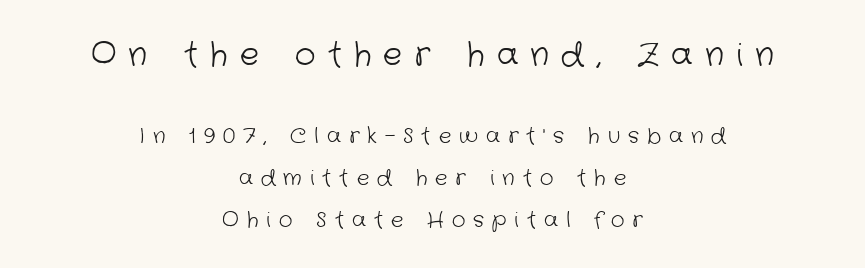
{"serif": "no", "bold": "no", "weight": "light", "width": "normal", "stroke_contrast": "low", "x_height": "medium", "monospaced": "no", "underline": "no", "align": "center", "line_spacing": "loose", "line_spacing_ratio": 1.99, "letter_spacing": "wide", "letter_spacing_em": 0.38, "larger_block": "first", "size_ratio": 1.52, "glyph_px": 32}
